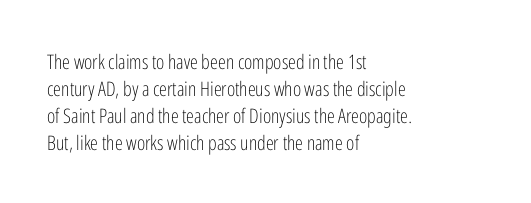
{"italic": "no", "bold": "no", "underline": "no", "align": "left", "line_spacing": "normal", "line_spacing_ratio": 1.35, "letter_spacing": "normal", "letter_spacing_em": 0.0, "glyph_px": 20}
